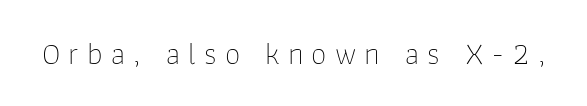
Q: Is the text bold? A: No.
Q: Is the text italic (slanted)? A: No, it is upright.
Q: Is the typeface a serif or a sans-serif typeface? A: Sans-serif.
Q: Is the text underlined? A: No.
Q: Is the spacing between letters normal or unusually wide? A: Unusually wide.
Q: Width (condensed, normal, or wide)? A: Normal.
Q: Stroke contrast? A: Low.
Q: x-height? A: Medium.
Q: Monospaced? A: No.
